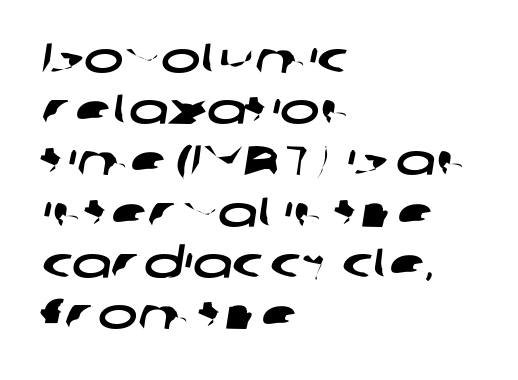
The image shows 42 px wide sans-serif type; set left-aligned, line spacing 1.22x, normal letter spacing, not underlined; low stroke contrast and a medium x-height.
